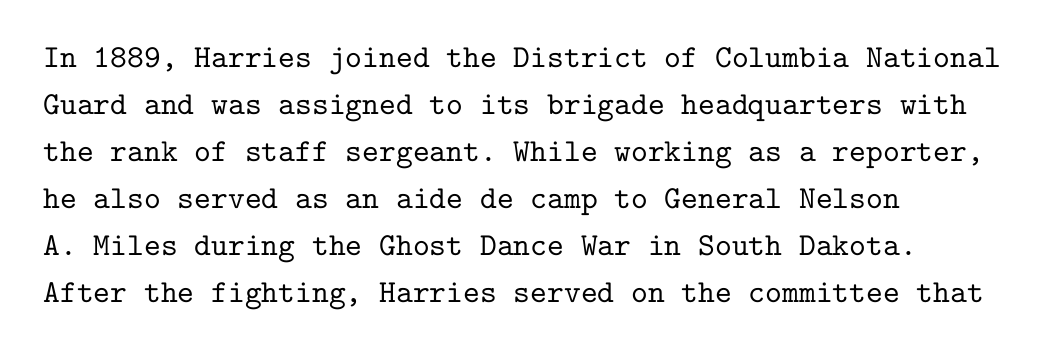
The image shows 32 px serif type, upright, monospaced; set left-aligned, normal line spacing (1.47x), normal letter spacing, not underlined; low stroke contrast and a medium x-height.
